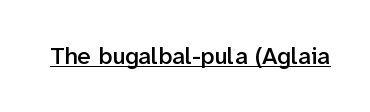
Q: Is the text bold? A: Semi-bold.
Q: Is the text italic (slanted)? A: No, it is upright.
Q: Is the text underlined? A: Yes.
Q: Is the spacing between letters normal or unusually wide? A: Normal.
